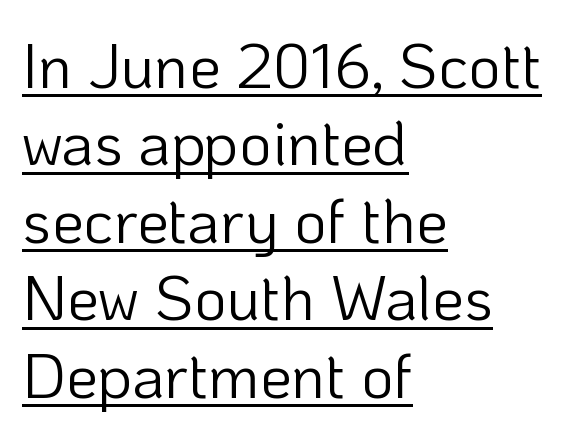
{"serif": "no", "italic": "no", "bold": "no", "weight": "light", "width": "normal", "stroke_contrast": "low", "x_height": "medium", "monospaced": "no", "underline": "yes", "align": "left", "line_spacing_ratio": 1.23, "letter_spacing": "normal", "letter_spacing_em": 0.0, "glyph_px": 63}
